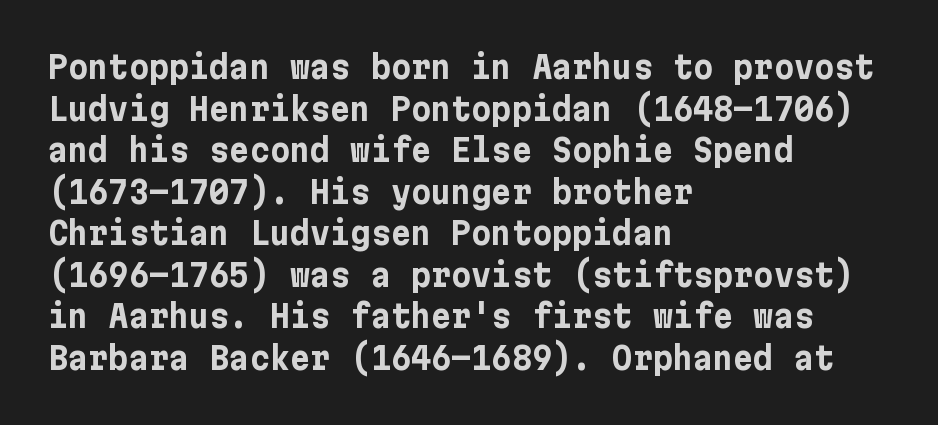
Posture: vertical. In terms of letterform style, serifs are entirely absent. All the whitespace from short lines collects on the right. Is there much room between lines? A standard amount, neither cramped nor airy.
